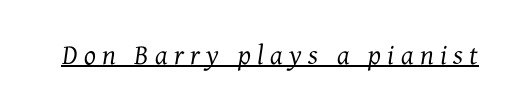
The image shows 28 px regular-weight serif type, italic (leaning right); set unusually wide letter spacing (+0.23 em), underlined; medium stroke contrast and a medium x-height.
